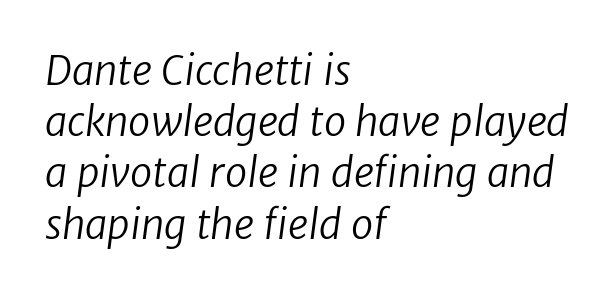
{"serif": "no", "bold": "no", "weight": "regular", "width": "normal", "stroke_contrast": "low", "x_height": "medium", "monospaced": "no", "underline": "no", "align": "left", "line_spacing": "normal", "line_spacing_ratio": 1.28, "letter_spacing": "normal", "letter_spacing_em": 0.0, "glyph_px": 40}
